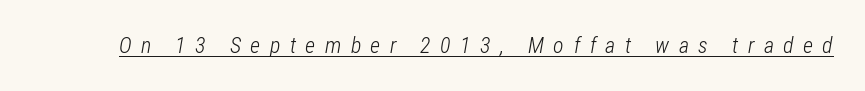
The image shows 22 px text type, italic (leaning right); set unusually wide letter spacing (+0.43 em), underlined.
